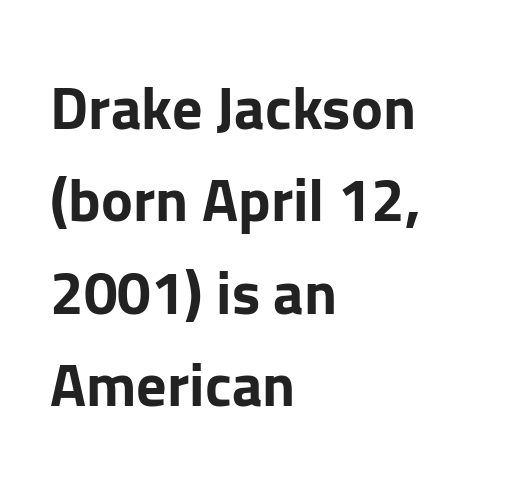
{"serif": "no", "italic": "no", "bold": "yes", "weight": "bold", "width": "normal", "stroke_contrast": "low", "x_height": "medium", "monospaced": "no", "underline": "no", "align": "left", "line_spacing": "normal", "line_spacing_ratio": 1.54, "letter_spacing": "normal", "letter_spacing_em": 0.0, "glyph_px": 60}
